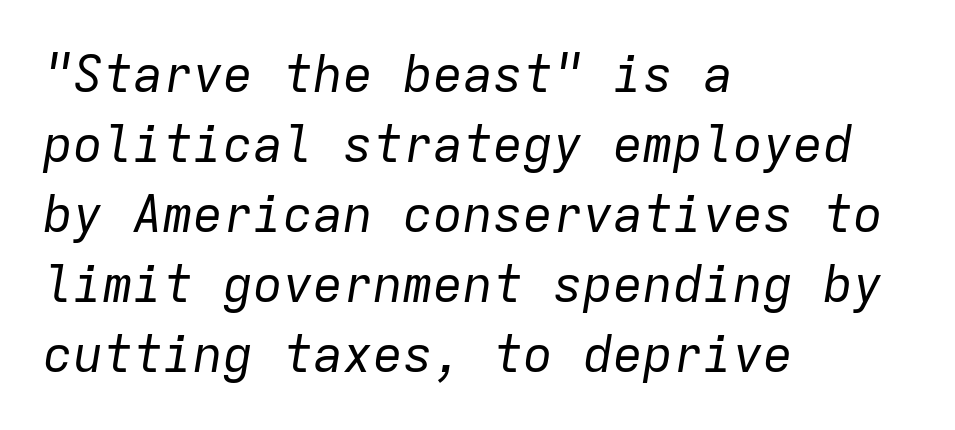
The space between consecutive lines is moderate. The space directly below the letters is spotless. Compared with a typical body face, this is equally light or lighter still. Line starts are locked; line ends wander. Notice how the stems are inclined rather than vertical — that's the hallmark of italics.
